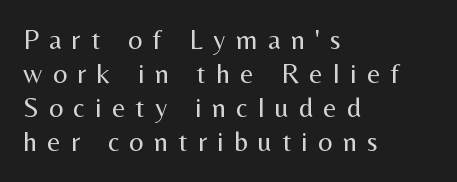
The image shows 28 px regular-weight sans-serif type, upright; set left-aligned, line spacing 1.22x, unusually wide letter spacing (+0.37 em), not underlined; medium stroke contrast and a medium x-height.
